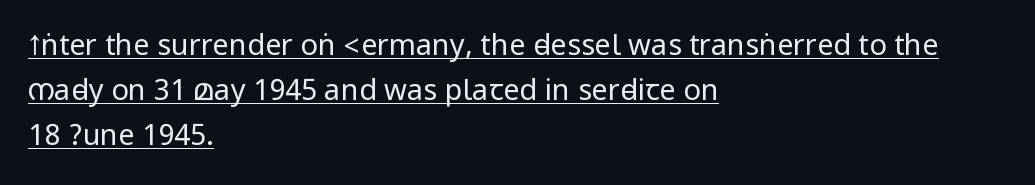
The image shows 29 px regular-weight, condensed sans-serif type, upright; set left-aligned, normal line spacing (1.55x), normal letter spacing, underlined; low stroke contrast.
